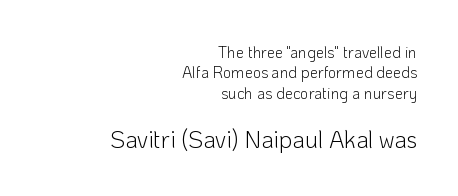
The image shows 24 px text type, upright; set right-aligned, normal line spacing (1.28x), normal letter spacing, not underlined; the second (bottom) block is 1.5x larger.
